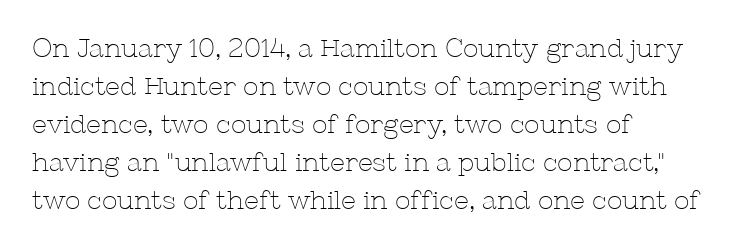
Visually the block forms a straight wall on the left and a jagged coastline on the right. Caption: standard tracking, unaltered. The type sits square on the baseline with zero lean. Weight: not bold — regular or lighter.
